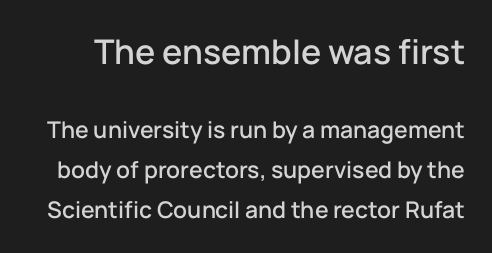
The image shows 34 px sans-serif type, upright; set line spacing 1.74x, normal letter spacing, not underlined; the first (top) block is 1.48x larger; low stroke contrast and a medium x-height.
